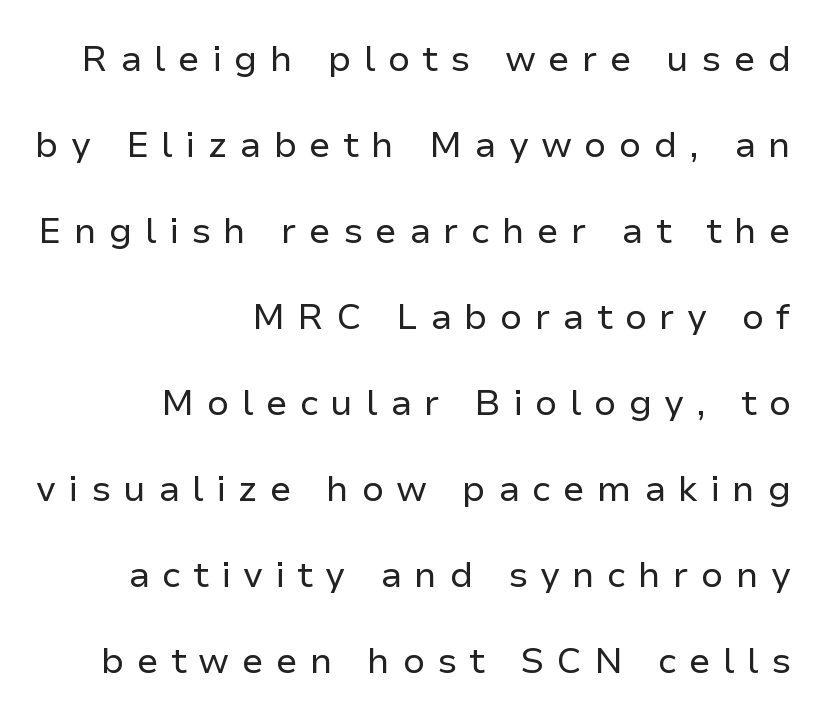
The image shows 36 px regular-weight sans-serif type, upright; set right-aligned, loose line spacing (2.39x), unusually wide letter spacing (+0.34 em), not underlined; low stroke contrast and a medium x-height.
